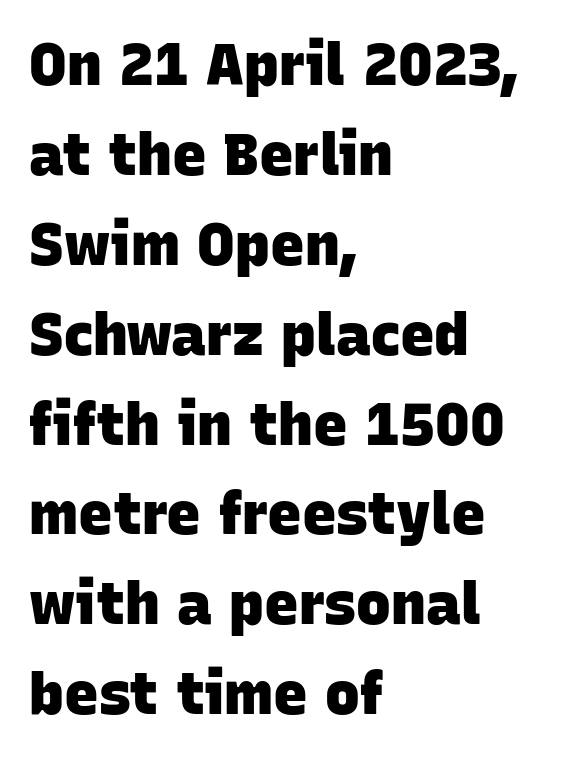
Honestly, there is no underline to notice here at all. The letters advance in unequal steps, a hallmark of proportional type. The ragged edge is on the right, which tells us the setting is flush left. These words are printed bold, with thick strokes throughout. Standard letterfit; no display-style spreading of the glyphs.
